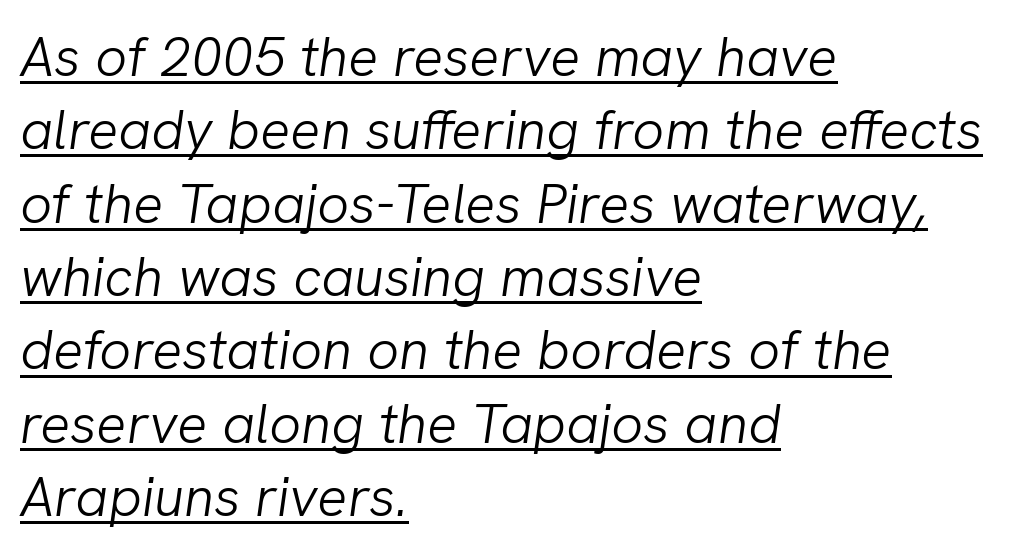
The image shows 56 px light type, italic (leaning right); set left-aligned, normal line spacing (1.31x), normal letter spacing, underlined; low stroke contrast and a medium x-height.
